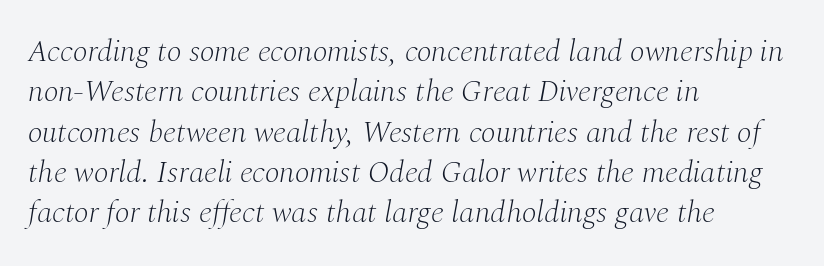
{"serif": "yes", "italic": "yes", "lean": "right", "slant_degrees": 10, "bold": "no", "weight": "light", "width": "normal", "stroke_contrast": "medium", "x_height": "medium", "monospaced": "no", "underline": "no", "align": "left", "line_spacing": "normal", "line_spacing_ratio": 1.3, "letter_spacing": "normal", "letter_spacing_em": 0.0, "glyph_px": 31}
